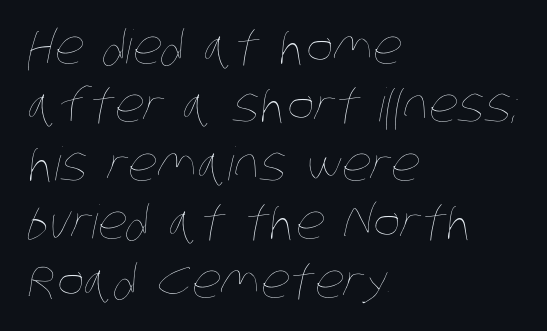
Q: Is the text bold? A: No.
Q: Is the text underlined? A: No.
Q: How is the paragraph aligned? A: Left-aligned.
Q: Is the spacing between letters normal or unusually wide? A: Normal.
Q: Is the spacing between lines tight, normal or loose? A: Normal.
Q: Width (condensed, normal, or wide)? A: Condensed.
Q: Stroke contrast? A: Low.
Q: x-height? A: Large.
Q: Monospaced? A: No.
